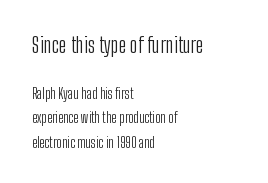
{"italic": "no", "bold": "no", "underline": "no", "align": "left", "line_spacing_ratio": 1.73, "letter_spacing": "normal", "letter_spacing_em": 0.0, "larger_block": "first", "size_ratio": 1.5, "glyph_px": 21}
